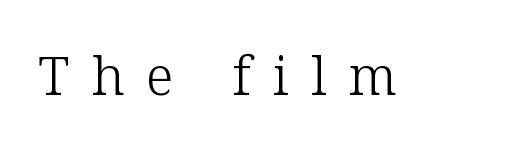
Q: Is the text bold? A: No.
Q: Is the text italic (slanted)? A: No, it is upright.
Q: Is the typeface a serif or a sans-serif typeface? A: Serif.
Q: Is the text underlined? A: No.
Q: Is the spacing between letters normal or unusually wide? A: Unusually wide.
Q: Width (condensed, normal, or wide)? A: Normal.
Q: Stroke contrast? A: Low.
Q: x-height? A: Medium.
Q: Monospaced? A: No.
